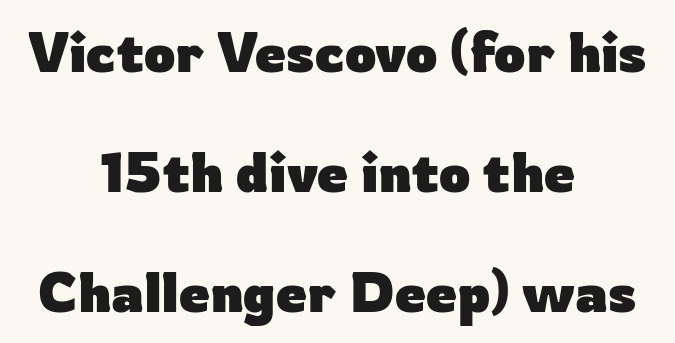
Q: Is the text bold? A: Yes.
Q: Is the text italic (slanted)? A: No, it is upright.
Q: Is the typeface a serif or a sans-serif typeface? A: Sans-serif.
Q: Is the text underlined? A: No.
Q: How is the paragraph aligned? A: Centered.
Q: Is the spacing between letters normal or unusually wide? A: Normal.
Q: Is the spacing between lines tight, normal or loose? A: Loose.
Q: Width (condensed, normal, or wide)? A: Normal.
Q: Stroke contrast? A: Low.
Q: x-height? A: Medium.
Q: Monospaced? A: No.
